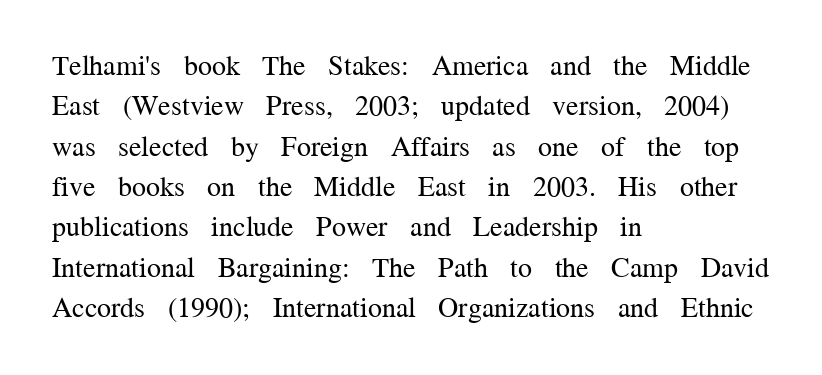
{"serif": "yes", "italic": "no", "bold": "no", "weight": "regular", "width": "normal", "stroke_contrast": "medium", "x_height": "medium", "monospaced": "no", "underline": "no", "align": "left", "line_spacing": "normal", "line_spacing_ratio": 1.44, "letter_spacing": "normal", "letter_spacing_em": 0.0, "glyph_px": 28}
